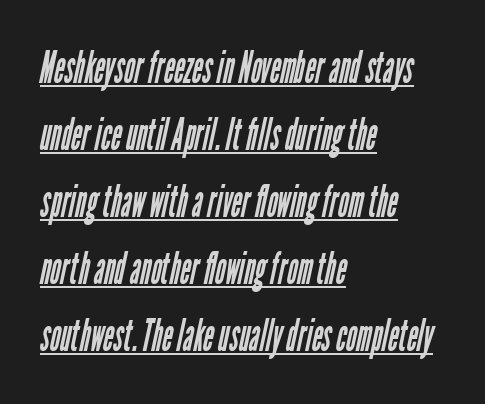
Interline gaps are of average width in this sample. The passage shown is underscored from start to finish. The lines are quadded left. Varying glyph widths throughout — classic text-font behaviour.
